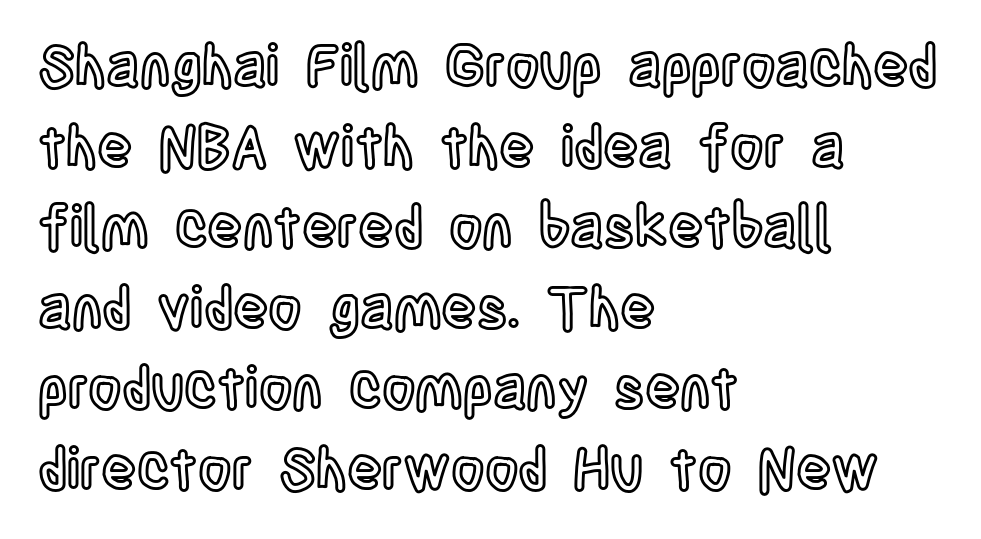
The image shows 58 px condensed type, upright; set left-aligned, normal line spacing (1.39x), normal letter spacing, not underlined; a large x-height.
